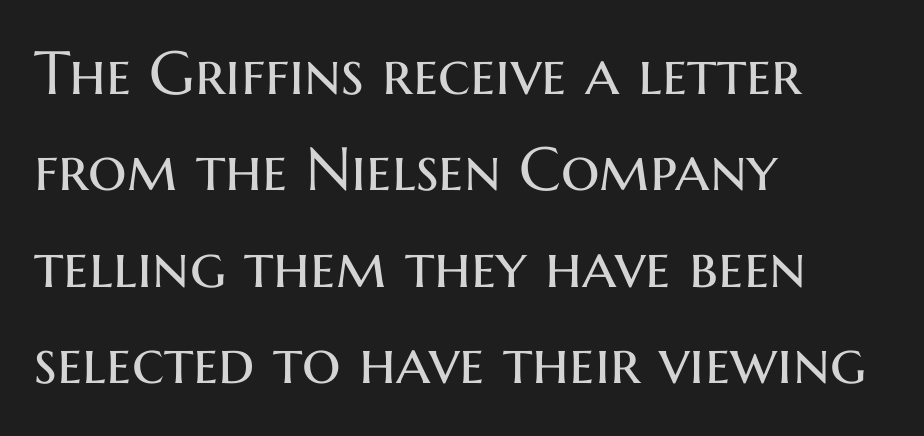
Q: Is the text bold? A: No.
Q: Is the text italic (slanted)? A: No, it is upright.
Q: Is the typeface a serif or a sans-serif typeface? A: Sans-serif.
Q: Is the text underlined? A: No.
Q: How is the paragraph aligned? A: Left-aligned.
Q: Is the spacing between letters normal or unusually wide? A: Normal.
Q: Is the spacing between lines tight, normal or loose? A: Normal.
Q: Width (condensed, normal, or wide)? A: Normal.
Q: Stroke contrast? A: Medium.
Q: x-height? A: Medium.
Q: Monospaced? A: No.
